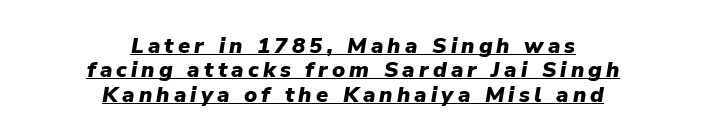
{"italic": "yes", "lean": "right", "slant_degrees": 9, "bold": "yes", "underline": "yes", "align": "center", "line_spacing": "tight", "line_spacing_ratio": 1.11, "glyph_px": 22}
